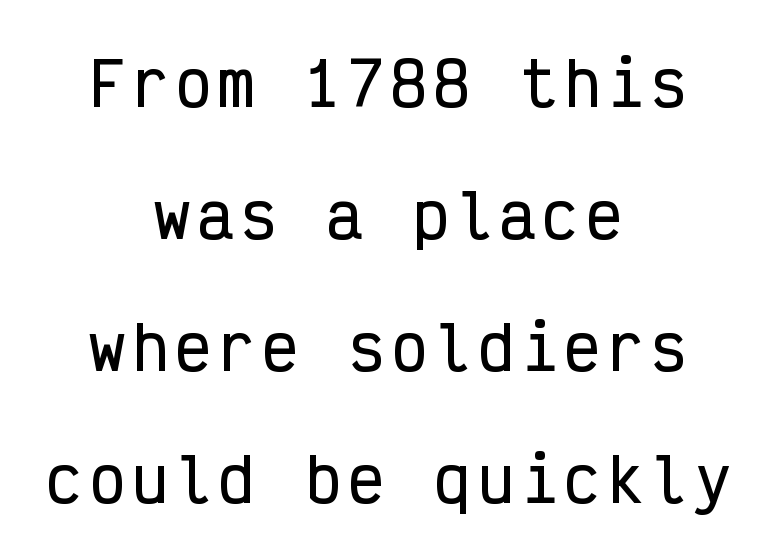
Q: Is the text italic (slanted)? A: No, it is upright.
Q: Is the typeface a serif or a sans-serif typeface? A: Sans-serif.
Q: Is the text underlined? A: No.
Q: How is the paragraph aligned? A: Centered.
Q: Is the spacing between lines tight, normal or loose? A: Loose.
Q: Width (condensed, normal, or wide)? A: Condensed.
Q: Stroke contrast? A: Low.
Q: x-height? A: Medium.
Q: Monospaced? A: Yes.
